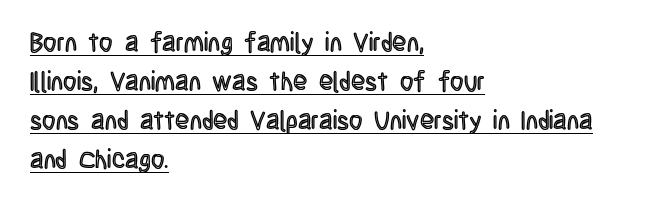
The image shows 26 px text type, upright; set left-aligned, normal line spacing (1.5x), normal letter spacing, underlined.
